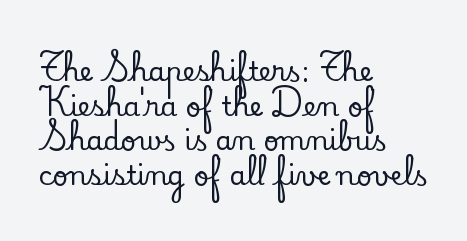
Q: Is the text italic (slanted)? A: No, it is upright.
Q: Is the text underlined? A: No.
Q: How is the paragraph aligned? A: Left-aligned.
Q: Is the spacing between letters normal or unusually wide? A: Normal.
Q: Is the spacing between lines tight, normal or loose? A: Normal.
